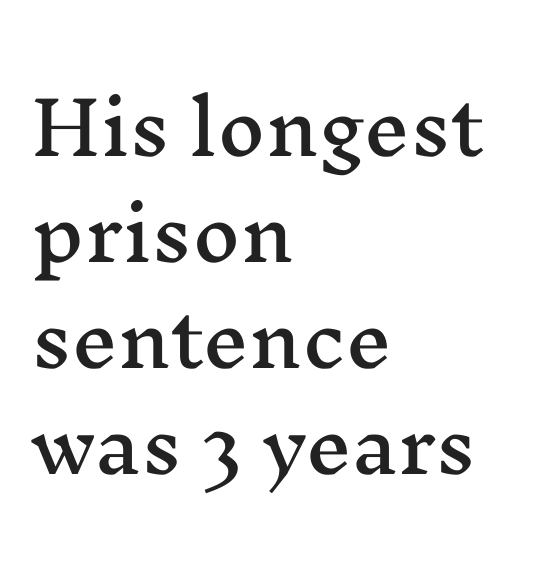
Honestly, there is no underline to notice here at all. Ordinary non-slanted type is in use. The rendering uses natural spacing where letterforms have individual widths. Left-aligned paragraph, ragged on the right. The tracking reads as untouched default to a designer's eye.
